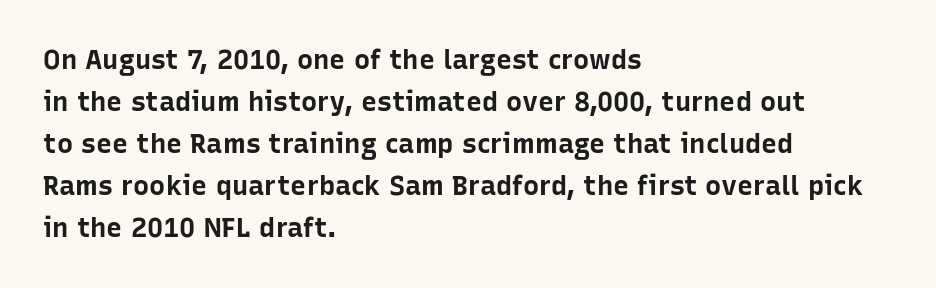
Q: Is the text bold? A: Yes.
Q: Is the text italic (slanted)? A: No, it is upright.
Q: Is the text underlined? A: No.
Q: How is the paragraph aligned? A: Left-aligned.
Q: Is the spacing between letters normal or unusually wide? A: Normal.
Q: Is the spacing between lines tight, normal or loose? A: Normal.
